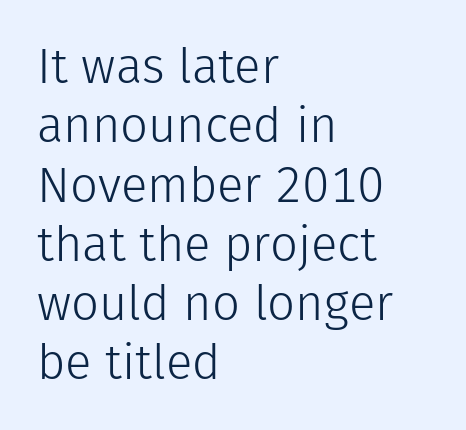
The image shows 49 px light sans-serif type, upright; set left-aligned, line spacing 1.21x, normal letter spacing, not underlined; low stroke contrast and a medium x-height.
